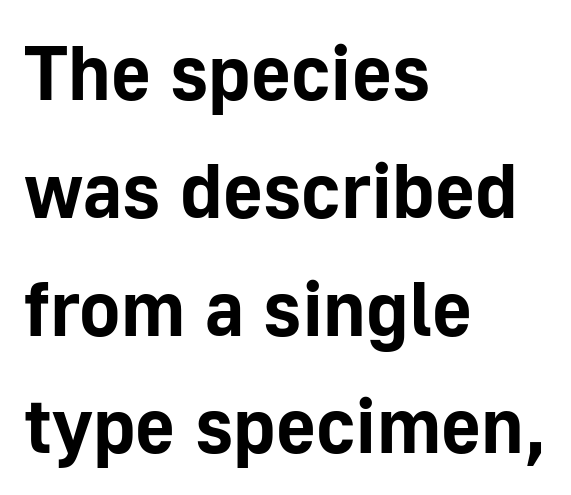
{"serif": "no", "italic": "no", "bold": "yes", "weight": "bold", "width": "normal", "stroke_contrast": "low", "x_height": "medium", "monospaced": "no", "underline": "no", "align": "left", "line_spacing": "normal", "line_spacing_ratio": 1.53, "letter_spacing": "normal", "letter_spacing_em": 0.0, "glyph_px": 77}
